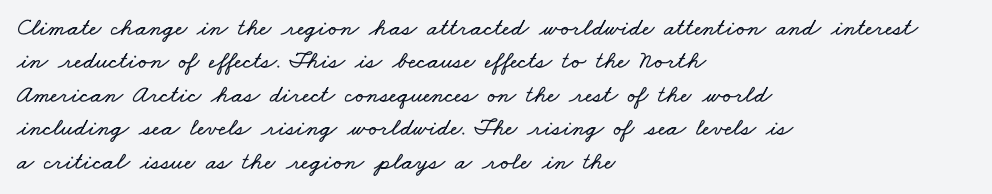
The image shows 25 px text type; set left-aligned, normal line spacing (1.34x), normal letter spacing, not underlined.
